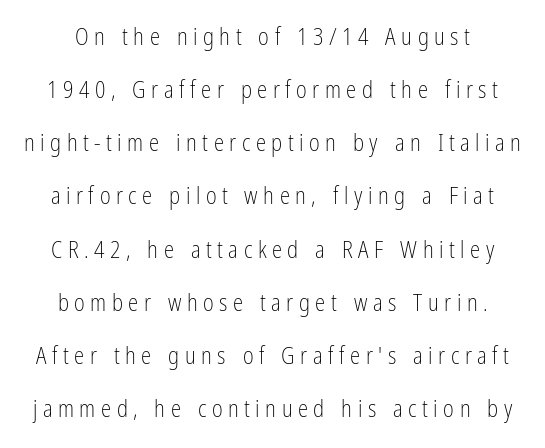
The image shows 23 px text type, upright; set loose line spacing (2.31x), unusually wide letter spacing (+0.24 em), not underlined.
